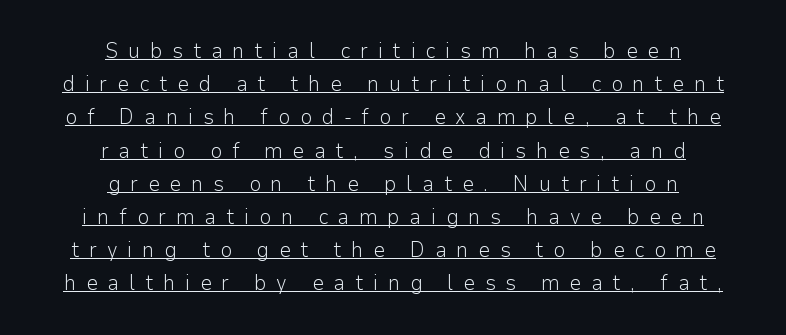
Q: Is the text bold? A: No.
Q: Is the text italic (slanted)? A: No, it is upright.
Q: Is the text underlined? A: Yes.
Q: How is the paragraph aligned? A: Centered.
Q: Is the spacing between letters normal or unusually wide? A: Unusually wide.
Q: Is the spacing between lines tight, normal or loose? A: Normal.
